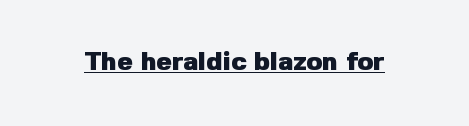
Q: Is the text bold? A: Yes.
Q: Is the text italic (slanted)? A: No, it is upright.
Q: Is the text underlined? A: Yes.
Q: Is the spacing between letters normal or unusually wide? A: Normal.
